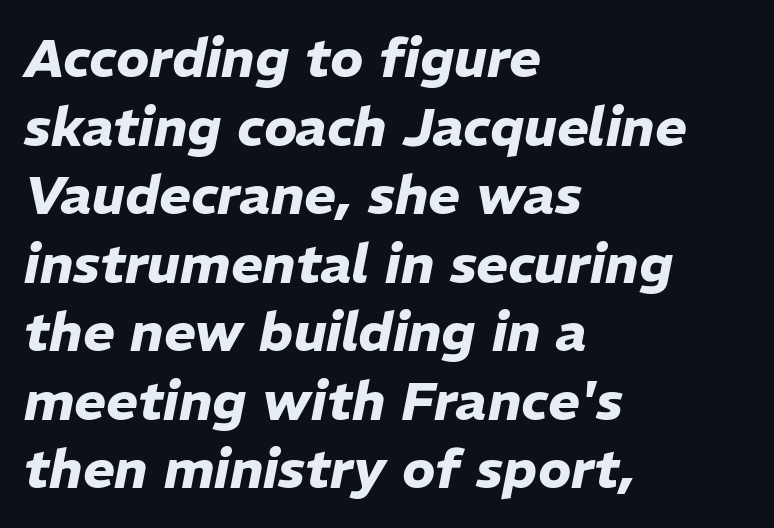
Quick note: underline off. Short note: letters normally spaced. Caption: multi-line text, flush left, ragged right. Set as a true bold cut, around the 700 mark.
